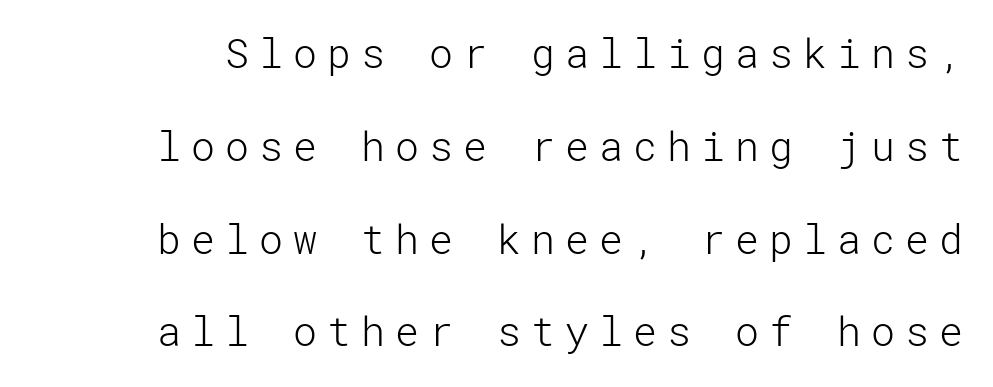
Q: Is the text bold? A: No.
Q: Is the text italic (slanted)? A: No, it is upright.
Q: Is the typeface a serif or a sans-serif typeface? A: Sans-serif.
Q: Is the text underlined? A: No.
Q: Is the spacing between letters normal or unusually wide? A: Unusually wide.
Q: Is the spacing between lines tight, normal or loose? A: Loose.
Q: Width (condensed, normal, or wide)? A: Normal.
Q: Stroke contrast? A: Low.
Q: x-height? A: Medium.
